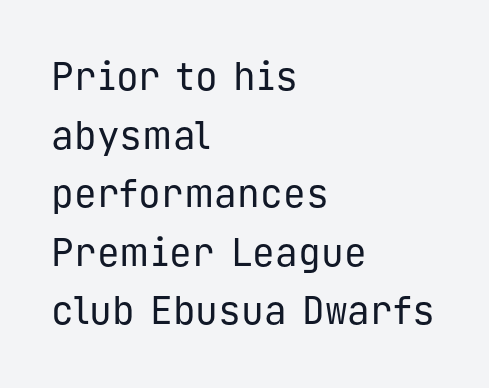
{"serif": "no", "italic": "no", "bold": "no", "weight": "regular", "width": "normal", "stroke_contrast": "low", "x_height": "medium", "monospaced": "yes", "underline": "no", "align": "left", "line_spacing": "normal", "line_spacing_ratio": 1.54, "letter_spacing": "normal", "letter_spacing_em": 0.0, "glyph_px": 38}
